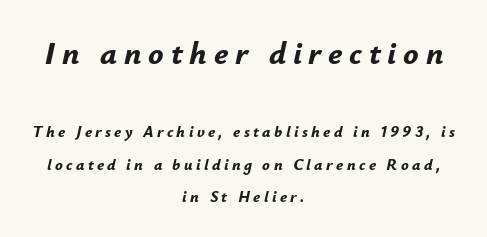
Q: Is the text bold? A: Yes.
Q: Is the text italic (slanted)? A: Yes, it leans right by about 12 degrees.
Q: Is the text underlined? A: No.
Q: How is the paragraph aligned? A: Centered.
Q: Is the spacing between letters normal or unusually wide? A: Unusually wide.
Q: Is the spacing between lines tight, normal or loose? A: Loose.
Q: Which block of text is set in a larger size, the first (top) or the second (bottom)? A: The first (top) one.
Q: Width (condensed, normal, or wide)? A: Normal.
Q: Stroke contrast? A: Low.
Q: x-height? A: Small.
Q: Monospaced? A: No.
